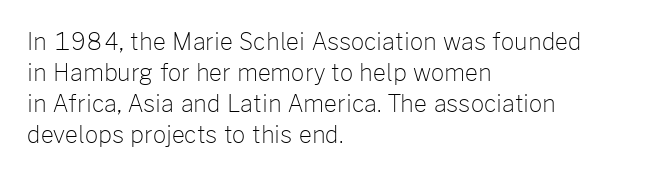
The image shows 23 px text type, upright; set left-aligned, normal line spacing (1.35x), normal letter spacing, not underlined.
